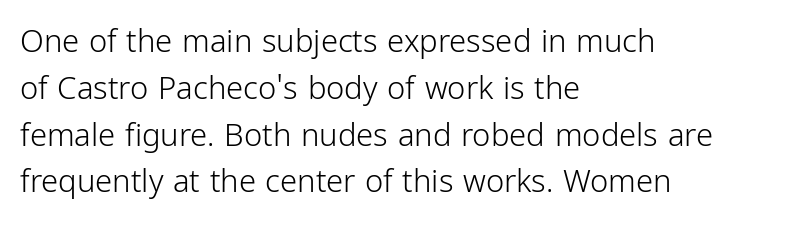
Honestly, there is no underline to notice here at all. The letterforms sit shoulder to shoulder at normal distance. You can tell from the bare stems that sans-serif type was used. Is this a heavy cut? Hardly; it is regular or lighter. Posture: vertical. Leading: standard.
